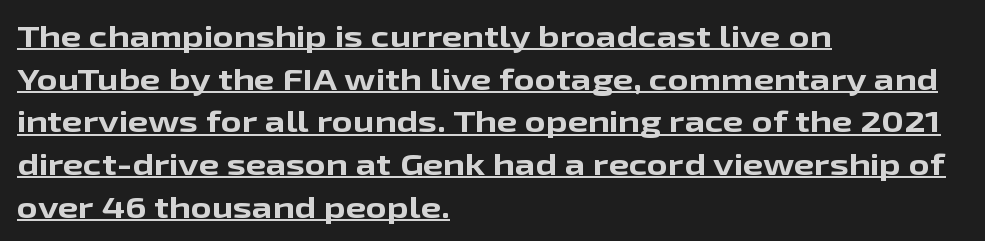
{"serif": "no", "italic": "no", "bold": "yes", "weight": "bold", "width": "wide", "stroke_contrast": "low", "x_height": "medium", "monospaced": "no", "underline": "yes", "align": "left", "line_spacing": "normal", "line_spacing_ratio": 1.47, "letter_spacing": "normal", "letter_spacing_em": 0.0, "glyph_px": 29}
